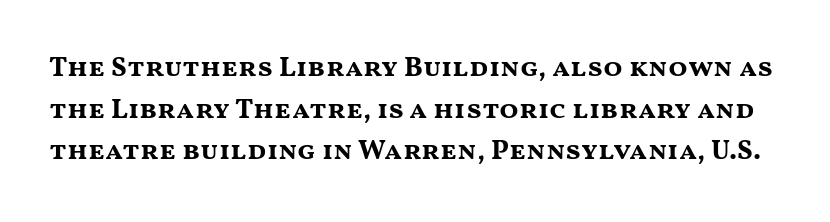
The image shows 28 px bold, wide sans-serif type, upright; set normal line spacing (1.49x), normal letter spacing, not underlined; medium stroke contrast and a medium x-height.
